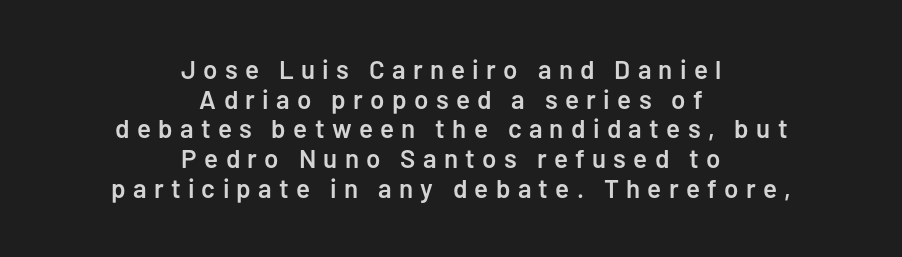
The image shows 26 px text type, upright; set centered, tight line spacing (1.14x), unusually wide letter spacing (+0.28 em), not underlined.
